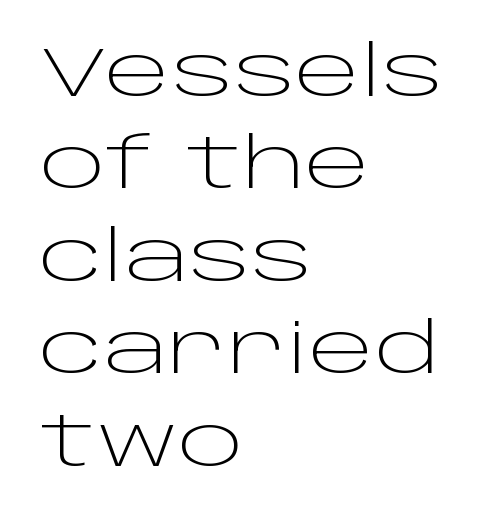
The image shows 70 px light, wide sans-serif type, upright; set left-aligned, normal line spacing (1.32x), normal letter spacing, not underlined; low stroke contrast and a large x-height.
